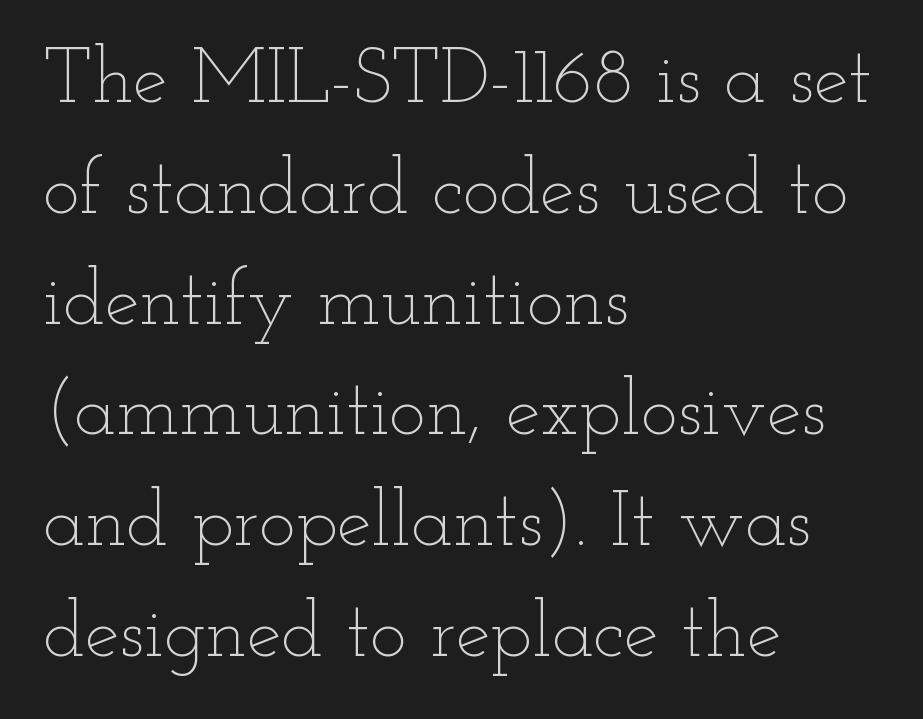
Q: Is the text bold? A: No.
Q: Is the text italic (slanted)? A: No, it is upright.
Q: Is the text underlined? A: No.
Q: How is the paragraph aligned? A: Left-aligned.
Q: Is the spacing between letters normal or unusually wide? A: Normal.
Q: Is the spacing between lines tight, normal or loose? A: Normal.
Q: Width (condensed, normal, or wide)? A: Wide.
Q: Stroke contrast? A: Low.
Q: x-height? A: Small.
Q: Monospaced? A: No.
